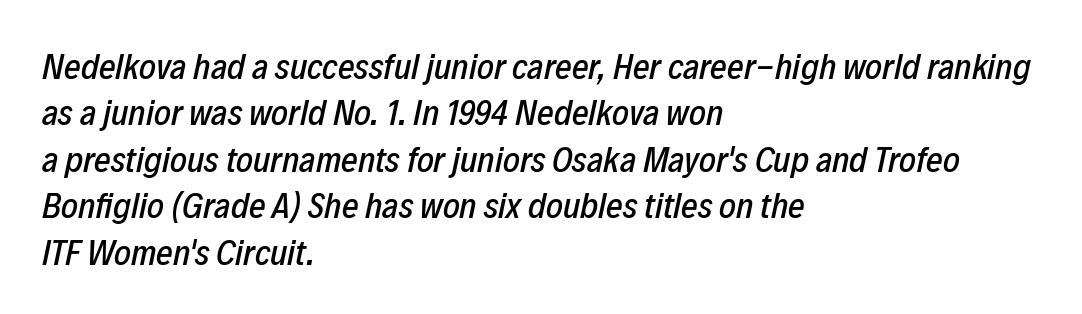
The image shows 36 px condensed type, italic (leaning right); set left-aligned, normal line spacing (1.29x), normal letter spacing, not underlined; low stroke contrast and a medium x-height.
